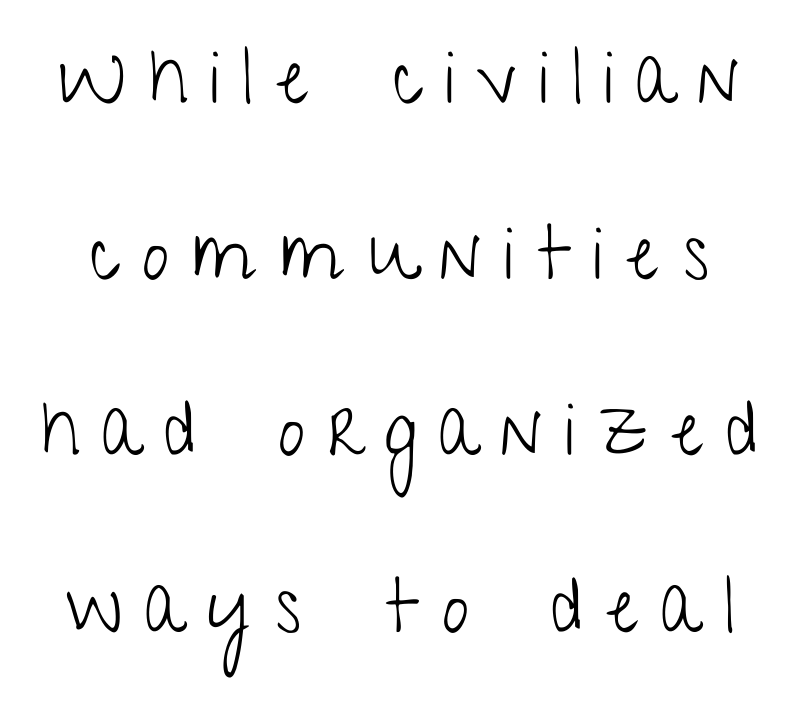
Line spacing here is loose. Display-style spreading of the glyphs; the letterfit is very open. The typesetting does not lean heavy: it is not bold. In terms of letterform style, serifs are entirely absent.
